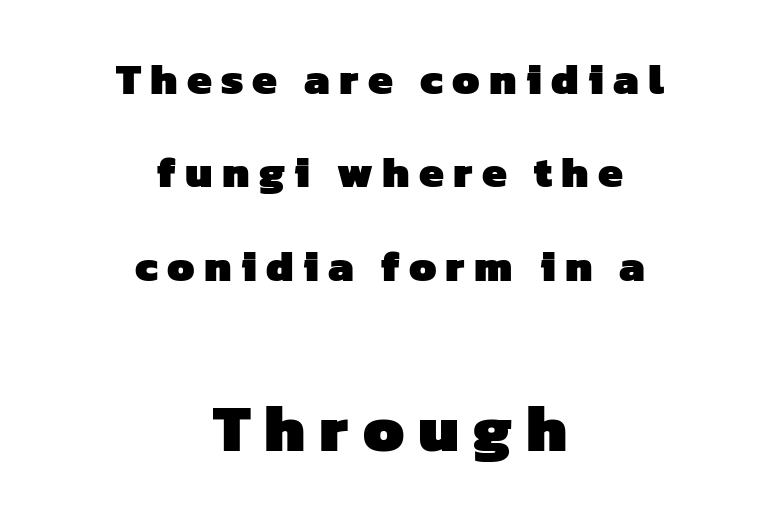
Q: Is the text bold? A: Yes.
Q: Is the typeface a serif or a sans-serif typeface? A: Sans-serif.
Q: Is the text underlined? A: No.
Q: How is the paragraph aligned? A: Centered.
Q: Is the spacing between letters normal or unusually wide? A: Unusually wide.
Q: Is the spacing between lines tight, normal or loose? A: Loose.
Q: Which block of text is set in a larger size, the first (top) or the second (bottom)? A: The second (bottom) one.
Q: Width (condensed, normal, or wide)? A: Normal.
Q: Stroke contrast? A: Low.
Q: x-height? A: Medium.
Q: Monospaced? A: No.
